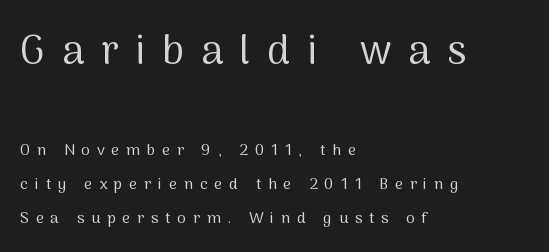
Here the designer chose a conventional face with non-uniform glyph widths. This sample uses a sans-serif face. The gap between lines stays unmarked. Bigger letters appear in the top chunk; the bottom chunk is reduced. The strokes are not fattened; the text isn't bold. The letters stand straight up with perfectly vertical stems.
